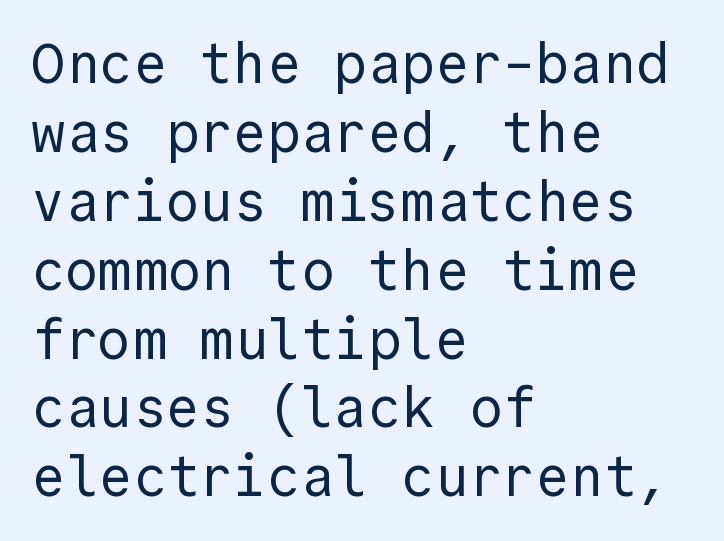
Q: Is the text bold? A: No.
Q: Is the text italic (slanted)? A: No, it is upright.
Q: Is the typeface a serif or a sans-serif typeface? A: Sans-serif.
Q: Is the text underlined? A: No.
Q: How is the paragraph aligned? A: Left-aligned.
Q: Is the spacing between letters normal or unusually wide? A: Normal.
Q: Width (condensed, normal, or wide)? A: Normal.
Q: x-height? A: Medium.
Q: Monospaced? A: Yes.
